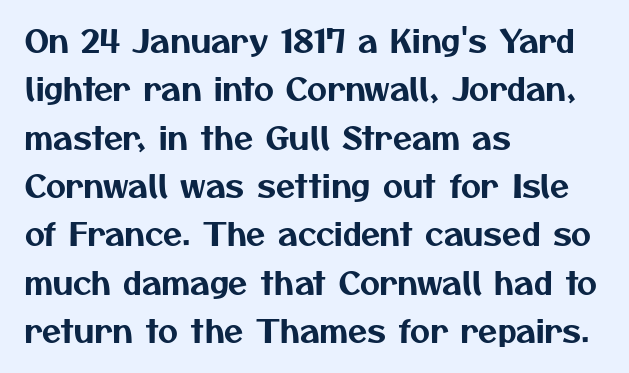
The image shows 31 px sans-serif type; set left-aligned, normal line spacing (1.56x), normal letter spacing, not underlined; medium stroke contrast and a medium x-height.
